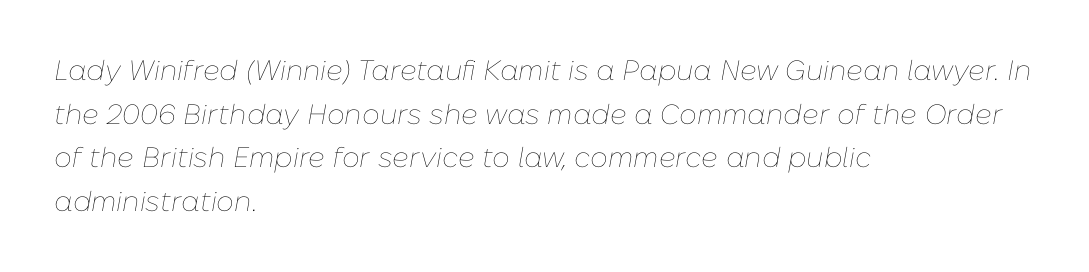
Q: Is the text bold? A: No.
Q: Is the text italic (slanted)? A: Yes, it leans right by about 10 degrees.
Q: Is the text underlined? A: No.
Q: How is the paragraph aligned? A: Left-aligned.
Q: Is the spacing between letters normal or unusually wide? A: Normal.
Q: Is the spacing between lines tight, normal or loose? A: Normal.
Q: Width (condensed, normal, or wide)? A: Normal.
Q: Stroke contrast? A: Low.
Q: x-height? A: Medium.
Q: Monospaced? A: No.
